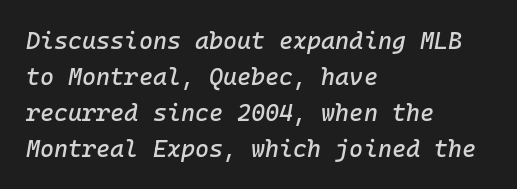
The image shows 24 px text type, italic (leaning right); set left-aligned, normal line spacing (1.5x), normal letter spacing, not underlined.
